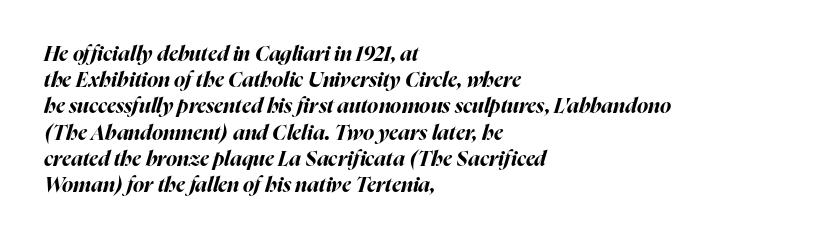
Q: Is the text bold? A: Yes.
Q: Is the text italic (slanted)? A: Yes, it leans right by about 16 degrees.
Q: Is the text underlined? A: No.
Q: How is the paragraph aligned? A: Left-aligned.
Q: Is the spacing between letters normal or unusually wide? A: Normal.
Q: Is the spacing between lines tight, normal or loose? A: Normal.
